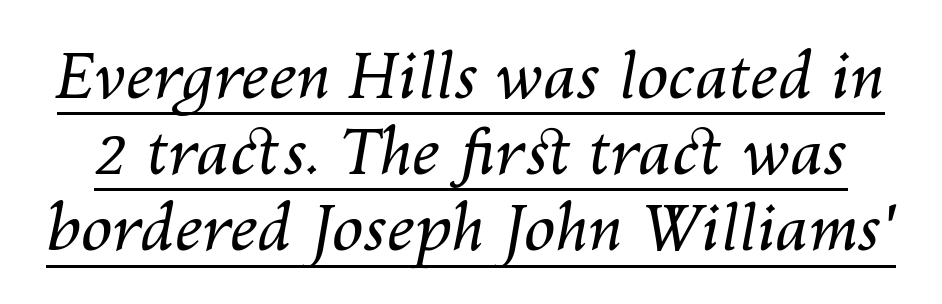
The image shows 63 px regular-weight type, italic (leaning right); set line spacing 1.21x, normal letter spacing, underlined; medium stroke contrast and a medium x-height.
